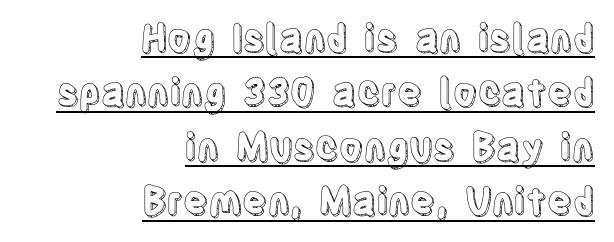
The image shows 37 px condensed type, upright; set right-aligned, normal line spacing (1.47x), normal letter spacing, underlined; a large x-height.
